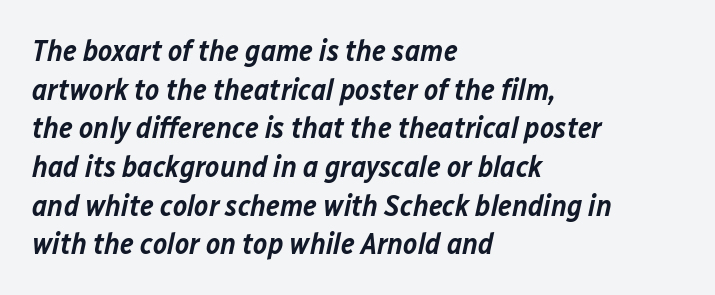
The words here are not underlined. The letters advance in unequal steps, a hallmark of proportional type. Is there much room between lines? A standard amount, neither cramped nor airy. How are the letters spaced? Ordinarily, with no added tracking. The rendering anchors every line to the left-hand side. Would a proofreader flag this as italicized? Yes.
